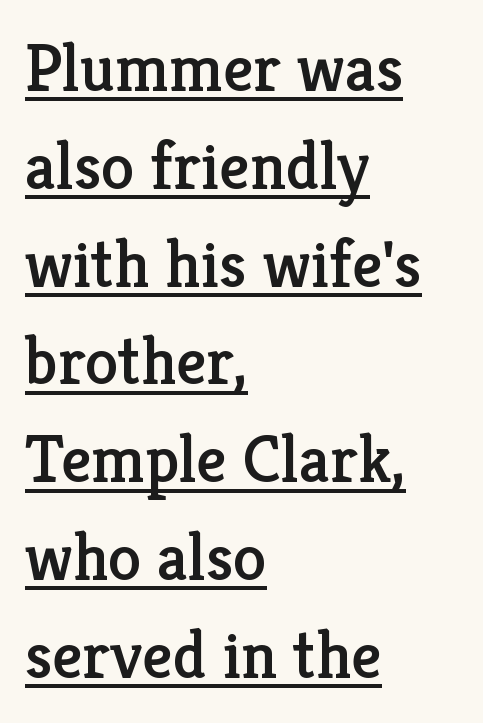
{"serif": "yes", "italic": "no", "width": "normal", "stroke_contrast": "low", "x_height": "medium", "monospaced": "no", "underline": "yes", "align": "left", "line_spacing": "normal", "line_spacing_ratio": 1.46, "letter_spacing": "normal", "letter_spacing_em": 0.0, "glyph_px": 67}
